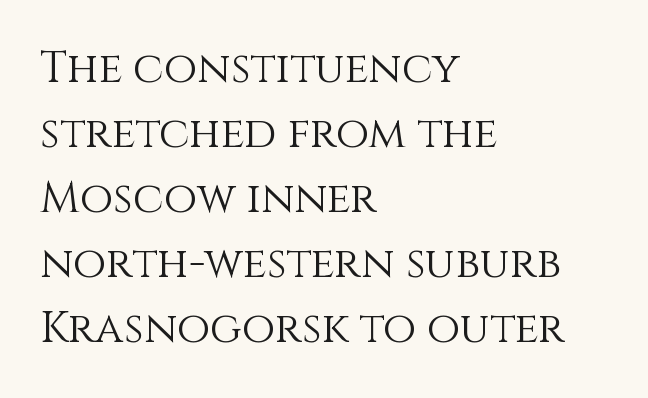
The image shows 43 px light type, upright; set left-aligned, normal line spacing (1.51x), normal letter spacing, not underlined; medium stroke contrast and a large x-height.
